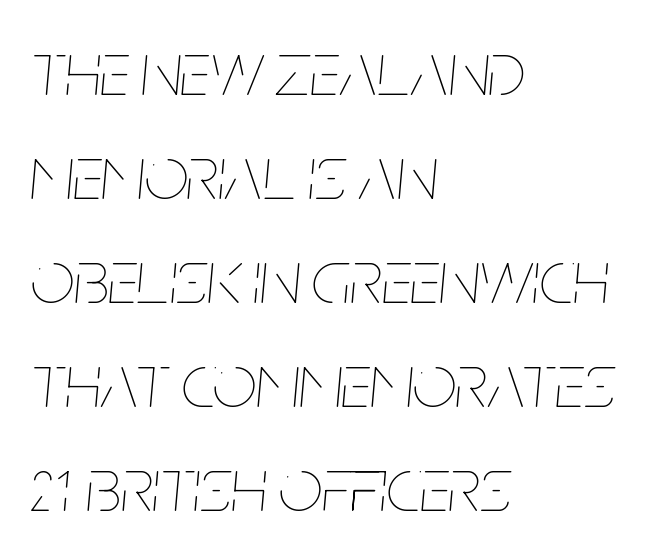
{"italic": "yes", "lean": "right", "slant_degrees": 5, "bold": "no", "weight": "thin", "width": "condensed", "stroke_contrast": "low", "x_height": "large", "monospaced": "no", "underline": "no", "align": "left", "line_spacing": "normal", "line_spacing_ratio": 1.35, "letter_spacing": "normal", "letter_spacing_em": 0.0, "glyph_px": 77}
